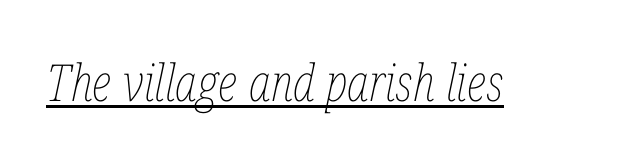
Q: Is the text bold? A: No.
Q: Is the text italic (slanted)? A: Yes, it leans right by about 12 degrees.
Q: Is the text underlined? A: Yes.
Q: Is the spacing between letters normal or unusually wide? A: Normal.
Q: Width (condensed, normal, or wide)? A: Condensed.
Q: Stroke contrast? A: Low.
Q: x-height? A: Medium.
Q: Monospaced? A: No.
